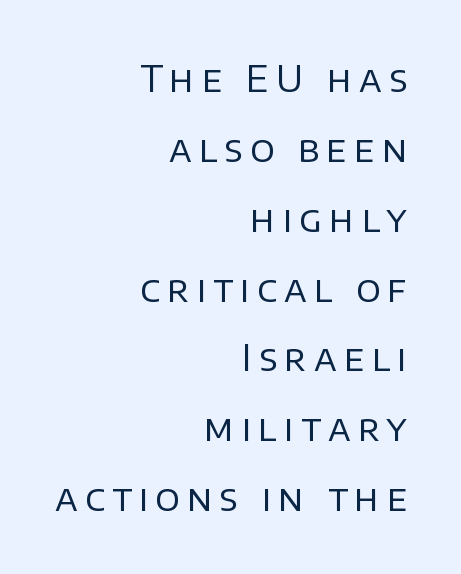
The compositor pushed each line to the right boundary. Vertical strokes here are truly vertical. Spacing verdict: proportional, widths tailored to each character. Letterform terminals end flat and unadorned throughout the passage. The typesetting does not lean heavy: it is not bold. This rendering features lettering with no underline.
